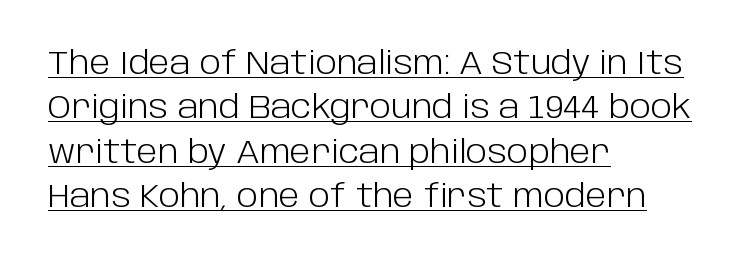
Nothing sits at the stroke ends, so this counts as sans-serif. This sample uses plain, unmodified letter spacing. The space between consecutive lines is moderate. Compared with undecorated copy, this sample adds a rule below the words.
